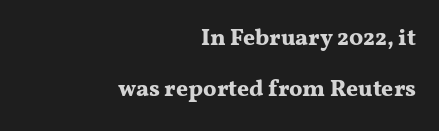
Q: Is the text bold? A: Yes.
Q: Is the text italic (slanted)? A: No, it is upright.
Q: Is the text underlined? A: No.
Q: How is the paragraph aligned? A: Right-aligned.
Q: Is the spacing between letters normal or unusually wide? A: Normal.
Q: Is the spacing between lines tight, normal or loose? A: Loose.
